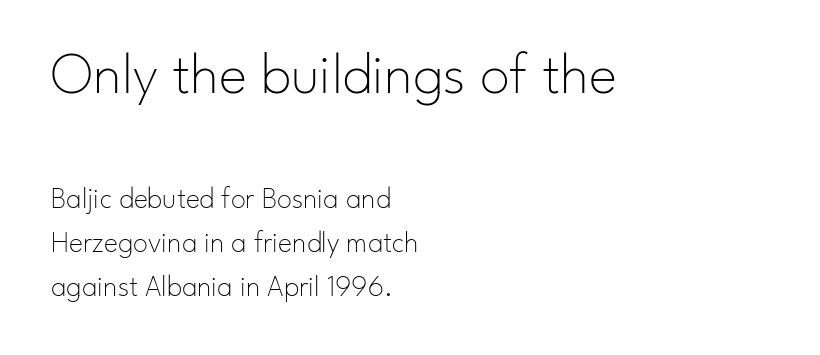
The image shows 60 px thin sans-serif type, upright; set left-aligned, normal line spacing (1.47x), normal letter spacing, not underlined; the first (top) block is 2.0x larger; low stroke contrast and a small x-height.
